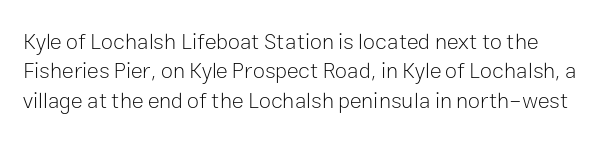
Q: Is the text bold? A: No.
Q: Is the text italic (slanted)? A: No, it is upright.
Q: Is the text underlined? A: No.
Q: Is the spacing between letters normal or unusually wide? A: Normal.
Q: Is the spacing between lines tight, normal or loose? A: Normal.
